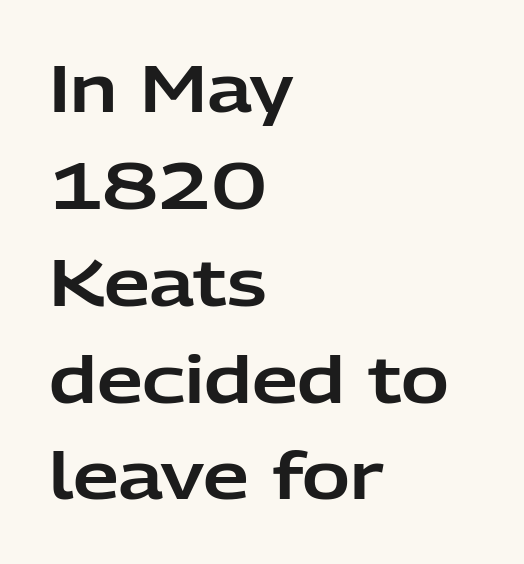
Q: Is the text italic (slanted)? A: No, it is upright.
Q: Is the typeface a serif or a sans-serif typeface? A: Sans-serif.
Q: Is the text underlined? A: No.
Q: How is the paragraph aligned? A: Left-aligned.
Q: Is the spacing between letters normal or unusually wide? A: Normal.
Q: Is the spacing between lines tight, normal or loose? A: Normal.
Q: Width (condensed, normal, or wide)? A: Normal.
Q: Stroke contrast? A: Low.
Q: x-height? A: Medium.
Q: Monospaced? A: No.
